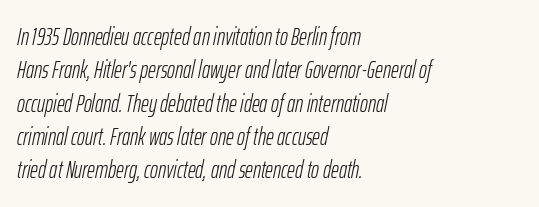
Q: Is the text bold? A: No.
Q: Is the text italic (slanted)? A: Yes, it leans right by about 12 degrees.
Q: Is the text underlined? A: No.
Q: How is the paragraph aligned? A: Left-aligned.
Q: Is the spacing between letters normal or unusually wide? A: Normal.
Q: Is the spacing between lines tight, normal or loose? A: Normal.
